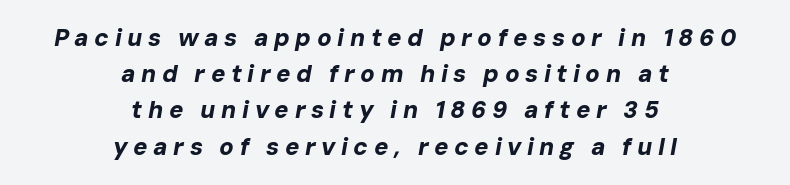
{"italic": "yes", "lean": "right", "slant_degrees": 10, "bold": "yes", "underline": "no", "align": "center", "line_spacing": "normal", "line_spacing_ratio": 1.51, "letter_spacing": "wide", "letter_spacing_em": 0.23, "glyph_px": 24}
